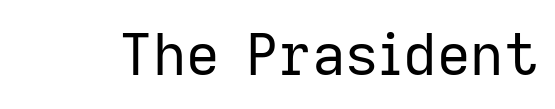
The image shows 58 px regular-weight sans-serif type, upright; set normal letter spacing, not underlined; low stroke contrast and a medium x-height.
